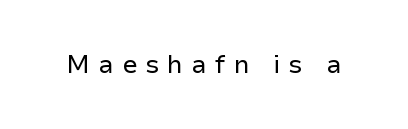
Nope, not italic — everything's standing straight. The cut favours lightness, reaching ordinary text weight at its darkest. A typesetter would call this heavily tracked-out type. Type without underlining.
